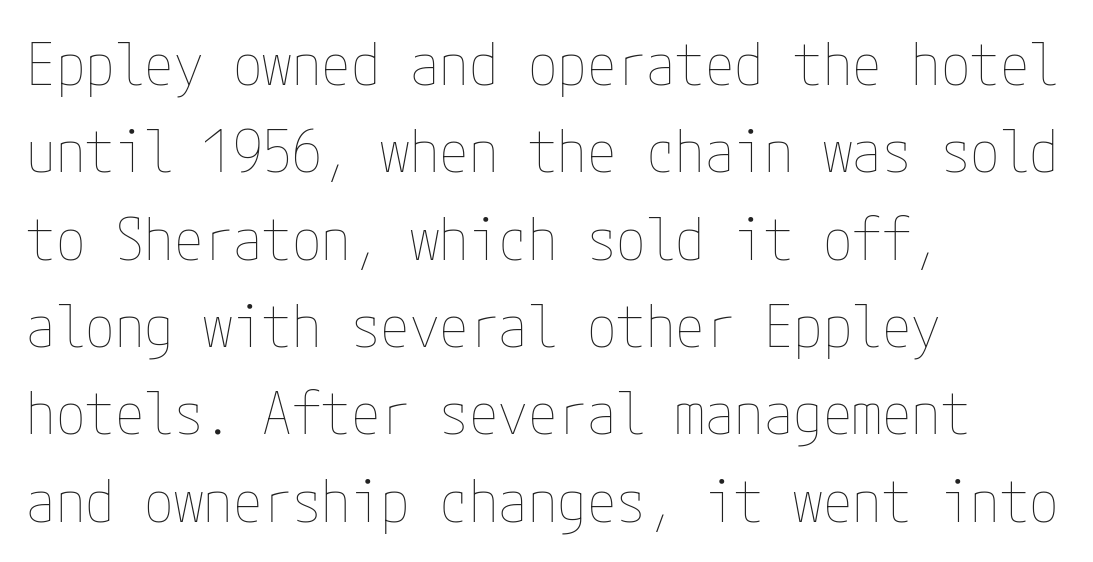
{"italic": "no", "bold": "no", "weight": "thin", "width": "condensed", "stroke_contrast": "low", "x_height": "medium", "underline": "no", "align": "left", "line_spacing": "normal", "line_spacing_ratio": 1.48, "letter_spacing": "normal", "letter_spacing_em": 0.0, "glyph_px": 59}
